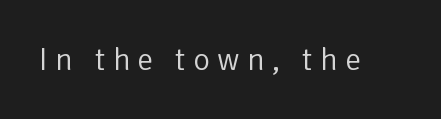
The image shows 32 px light sans-serif type, upright; set unusually wide letter spacing (+0.23 em), not underlined; low stroke contrast and a medium x-height.
